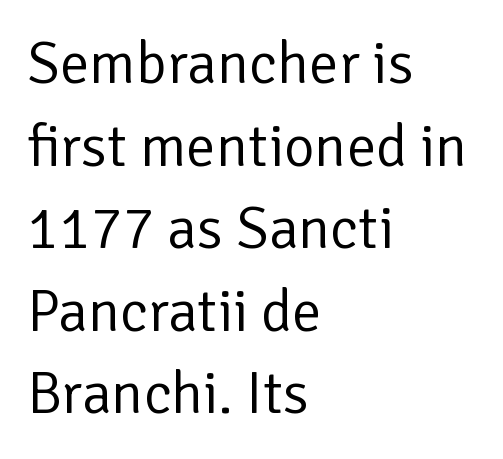
{"serif": "no", "italic": "no", "bold": "no", "weight": "regular", "width": "normal", "stroke_contrast": "low", "x_height": "medium", "monospaced": "no", "underline": "no", "align": "left", "line_spacing": "normal", "line_spacing_ratio": 1.4, "letter_spacing": "normal", "letter_spacing_em": 0.0, "glyph_px": 59}
